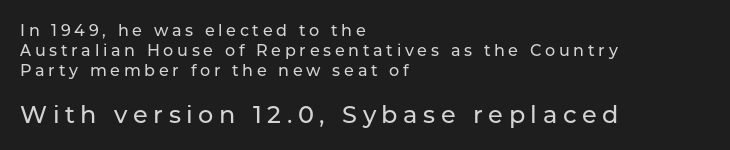
Larger block? The one below; the one above is distinctly smaller. A roman cut, with each character standing at attention. Compared with a centered layout, this one pins lines to the left instead. Tracking here is generous; glyphs stand well apart from one another. Plain, unruled lines of type.
